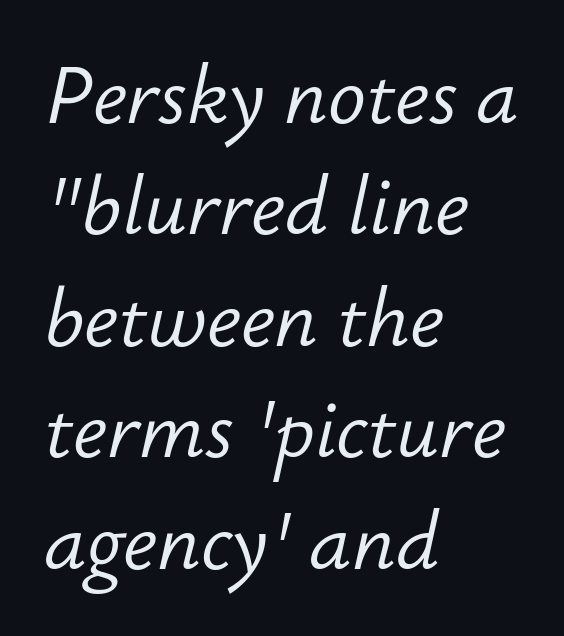
{"italic": "yes", "lean": "right", "slant_degrees": 12, "bold": "no", "weight": "light", "width": "normal", "stroke_contrast": "low", "x_height": "small", "monospaced": "no", "underline": "no", "align": "left", "line_spacing": "normal", "line_spacing_ratio": 1.41, "letter_spacing": "normal", "letter_spacing_em": 0.0, "glyph_px": 79}
